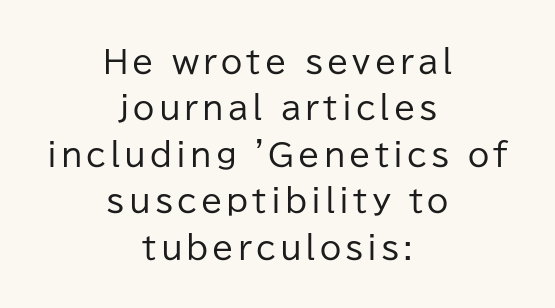
The foot of each line stays bare and open. In terms of letterform style, serifs are entirely absent. If you folded the block vertically in half, each line would mirror itself in length. These lines are rendered in a variable-pitch font.
